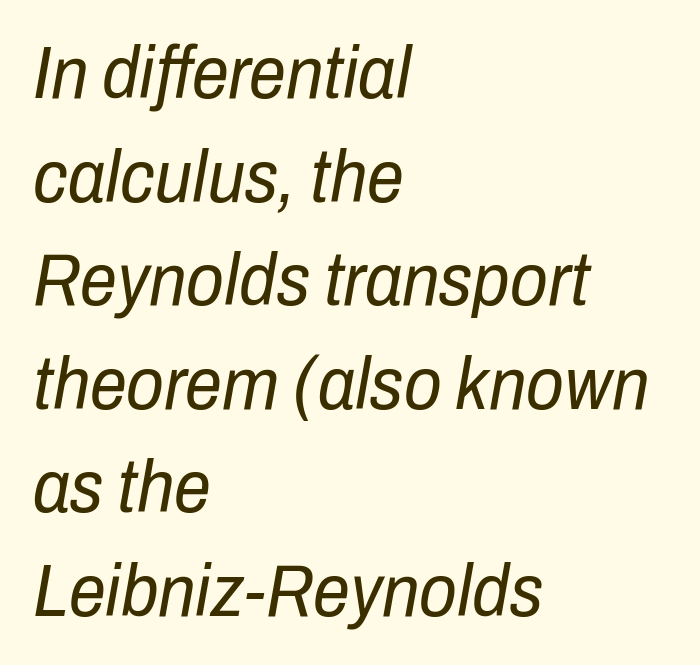
The image shows 74 px regular-weight, condensed type, italic (leaning right); set left-aligned, normal line spacing (1.4x), normal letter spacing, not underlined; low stroke contrast and a medium x-height.
